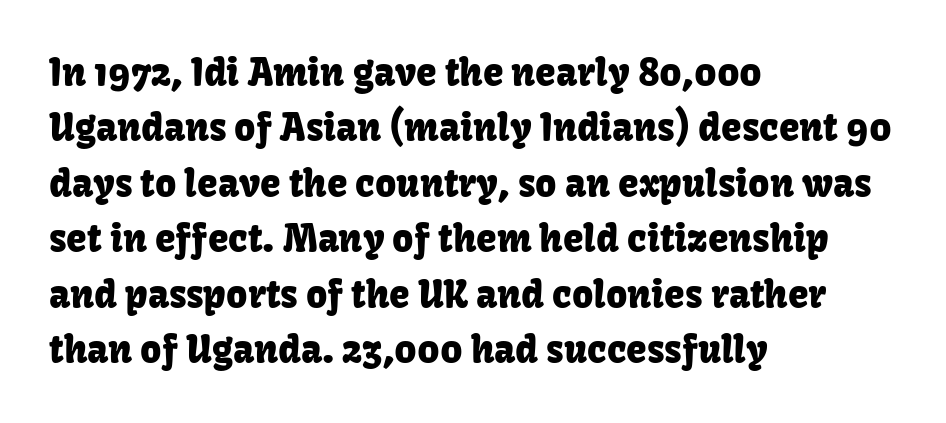
The image shows 37 px sans-serif type, upright; set left-aligned, normal line spacing (1.5x), normal letter spacing, not underlined; low stroke contrast and a medium x-height.
